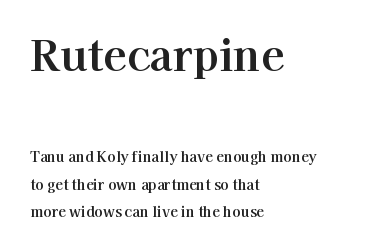
Q: Is the text italic (slanted)? A: No, it is upright.
Q: Is the typeface a serif or a sans-serif typeface? A: Serif.
Q: Is the text underlined? A: No.
Q: How is the paragraph aligned? A: Left-aligned.
Q: Is the spacing between letters normal or unusually wide? A: Normal.
Q: Is the spacing between lines tight, normal or loose? A: Loose.
Q: Which block of text is set in a larger size, the first (top) or the second (bottom)? A: The first (top) one.
Q: Width (condensed, normal, or wide)? A: Normal.
Q: Stroke contrast? A: High.
Q: x-height? A: Medium.
Q: Monospaced? A: No.
